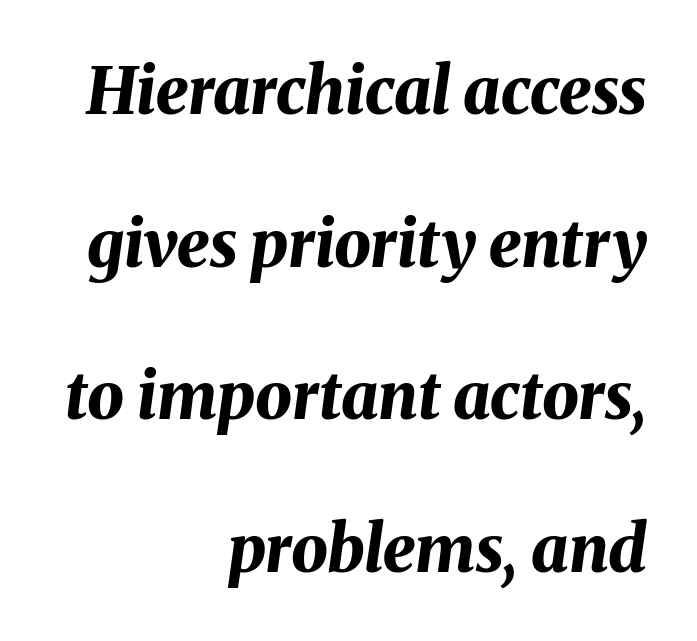
Q: Is the text bold? A: Yes.
Q: Is the text italic (slanted)? A: Yes, it leans right by about 8 degrees.
Q: Is the text underlined? A: No.
Q: How is the paragraph aligned? A: Right-aligned.
Q: Is the spacing between letters normal or unusually wide? A: Normal.
Q: Is the spacing between lines tight, normal or loose? A: Loose.
Q: Width (condensed, normal, or wide)? A: Normal.
Q: Stroke contrast? A: Medium.
Q: x-height? A: Medium.
Q: Monospaced? A: No.
